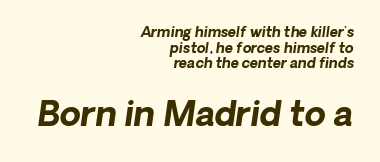
The image shows 34 px bold type, italic (leaning right); set right-aligned, tight line spacing (1.12x), normal letter spacing, not underlined; the second (bottom) block is 2.43x larger; low stroke contrast and a medium x-height.
